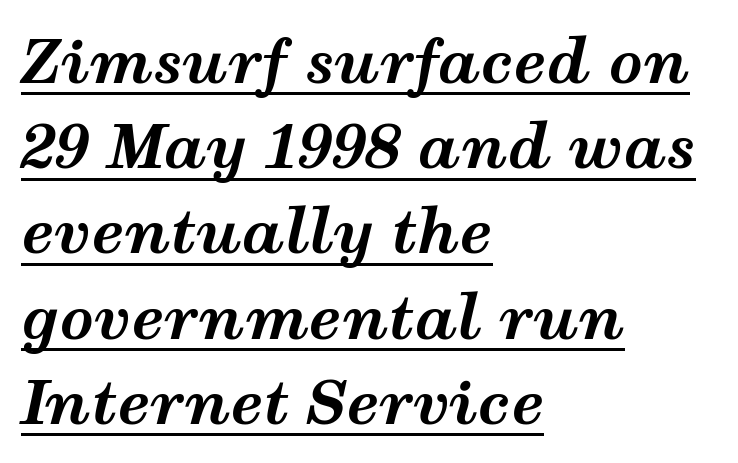
{"italic": "yes", "lean": "right", "slant_degrees": 12, "bold": "yes", "weight": "bold", "width": "wide", "stroke_contrast": "medium", "x_height": "medium", "monospaced": "no", "underline": "yes", "align": "left", "line_spacing": "normal", "line_spacing_ratio": 1.42, "letter_spacing": "normal", "letter_spacing_em": 0.0, "glyph_px": 60}
